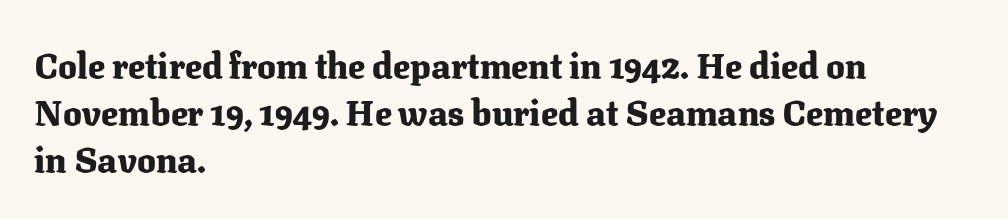
Q: Is the text bold? A: Yes.
Q: Is the text italic (slanted)? A: No, it is upright.
Q: Is the typeface a serif or a sans-serif typeface? A: Serif.
Q: Is the text underlined? A: No.
Q: How is the paragraph aligned? A: Left-aligned.
Q: Is the spacing between letters normal or unusually wide? A: Normal.
Q: Is the spacing between lines tight, normal or loose? A: Normal.
Q: Width (condensed, normal, or wide)? A: Normal.
Q: Stroke contrast? A: Medium.
Q: x-height? A: Medium.
Q: Monospaced? A: No.
